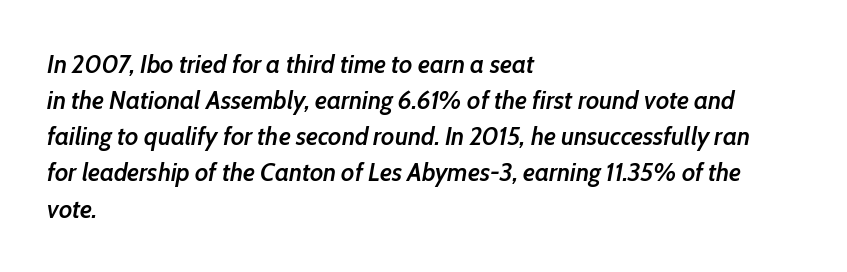
{"italic": "yes", "lean": "right", "slant_degrees": 10, "bold": "semi", "underline": "no", "align": "left", "line_spacing": "normal", "line_spacing_ratio": 1.39, "letter_spacing": "normal", "letter_spacing_em": 0.0, "glyph_px": 26}
